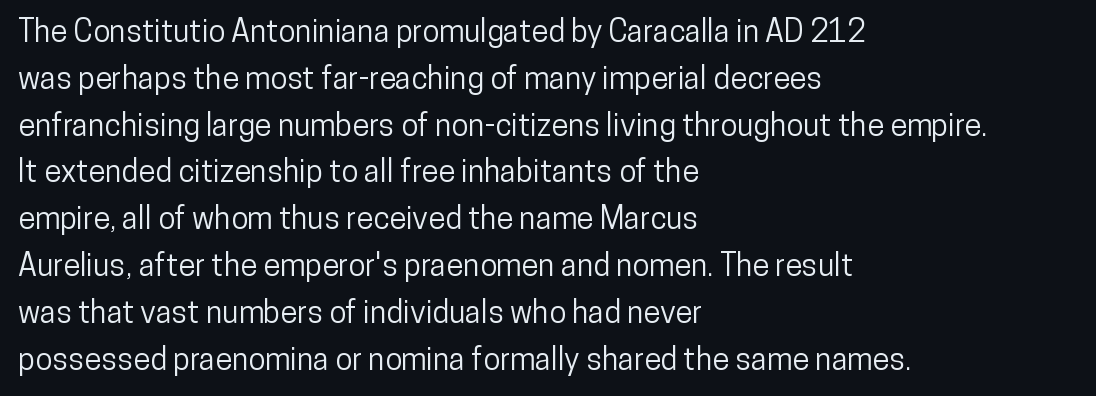
This rendering uses left alignment, leaving the right contour irregular. Between one letter and the next there's only the usual sliver of space. The rendering uses natural spacing where letterforms have individual widths. The foot of each line stays bare and open.
